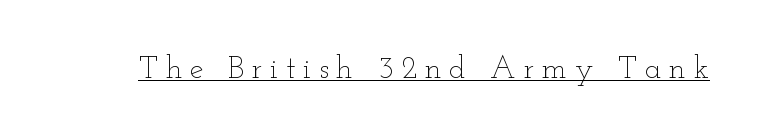
A typesetter would call this heavily tracked-out type. A baseline rule has been typeset under these characters. The typography opts for an upright posture over an oblique one. No heavy texture on the line: the type isn't bold.
